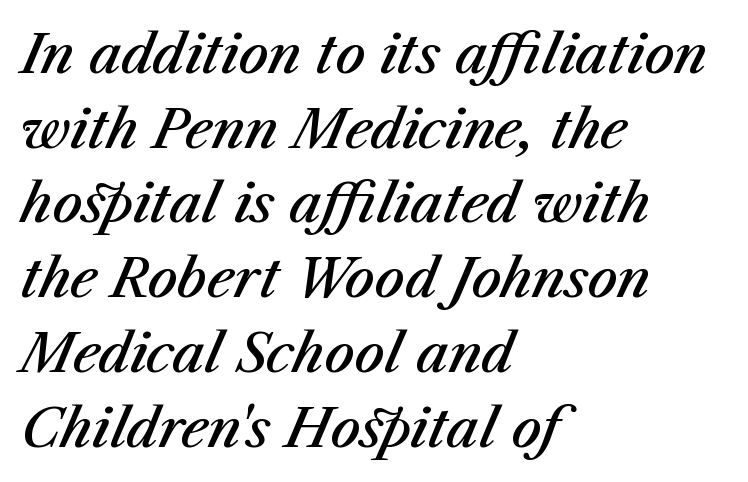
Q: Is the text bold? A: Semi-bold.
Q: Is the text italic (slanted)? A: Yes, it leans right by about 23 degrees.
Q: Is the text underlined? A: No.
Q: How is the paragraph aligned? A: Left-aligned.
Q: Is the spacing between letters normal or unusually wide? A: Normal.
Q: Is the spacing between lines tight, normal or loose? A: Normal.
Q: Width (condensed, normal, or wide)? A: Normal.
Q: Stroke contrast? A: Medium.
Q: x-height? A: Medium.
Q: Monospaced? A: No.
